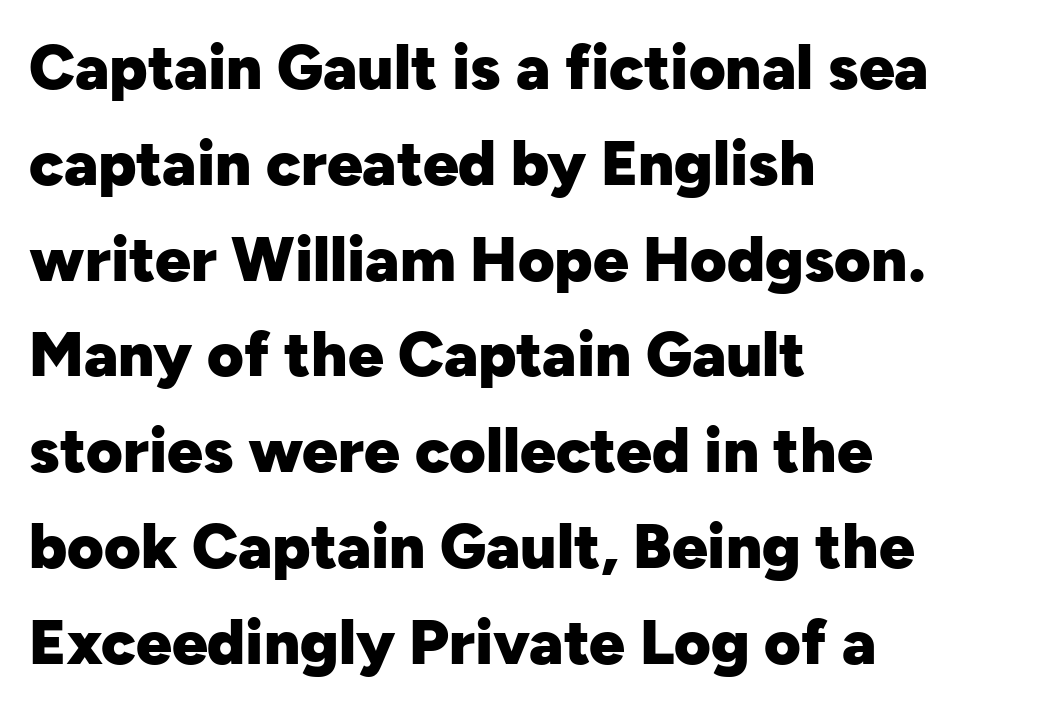
This sample has the flowing, uneven cadence of proportional lettering. Successive baselines arrive at the customary interval. This rendering employs a face without finishing strokes, i.e., a sans-serif. When letters stand straight like this, we call the style roman or upright. Default kerning and tracking; the words read as compact shapes.
